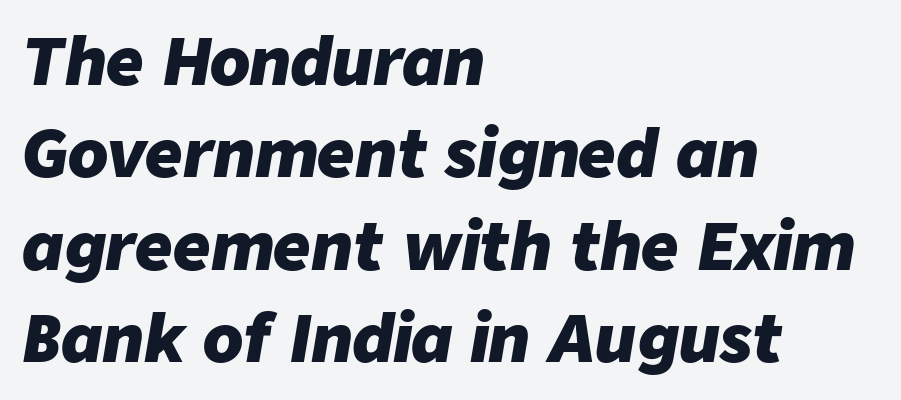
The image shows 65 px heavy type, italic (leaning right); set left-aligned, normal line spacing (1.42x), normal letter spacing, not underlined; low stroke contrast and a medium x-height.
